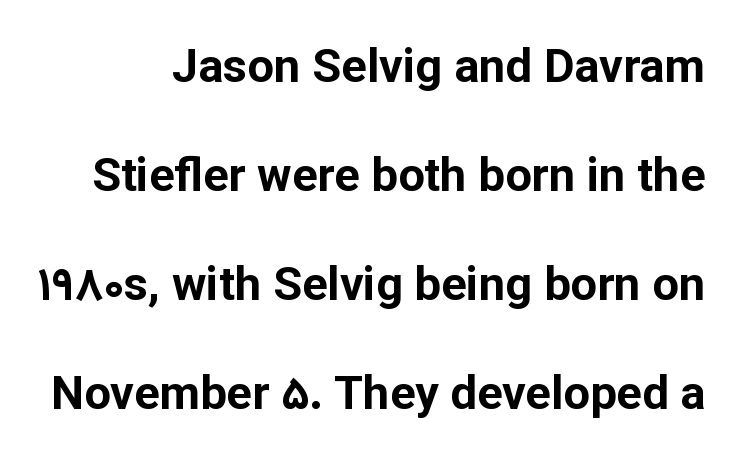
Classification — sans serif. In terms of letterspacing, this is plain default setting. The strip under each line holds only bare page. In terms of weight, the rendering is a true, heavy bold. Spacing verdict: proportional, widths tailored to each character. Line spacing here is loose.
